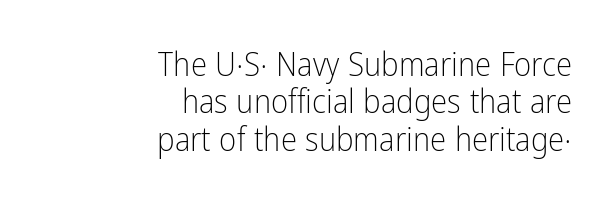
Q: Is the text bold? A: No.
Q: Is the text italic (slanted)? A: No, it is upright.
Q: Is the typeface a serif or a sans-serif typeface? A: Sans-serif.
Q: Is the text underlined? A: No.
Q: How is the paragraph aligned? A: Right-aligned.
Q: Is the spacing between letters normal or unusually wide? A: Normal.
Q: Is the spacing between lines tight, normal or loose? A: Tight.
Q: Width (condensed, normal, or wide)? A: Condensed.
Q: Stroke contrast? A: Low.
Q: x-height? A: Medium.
Q: Monospaced? A: No.
